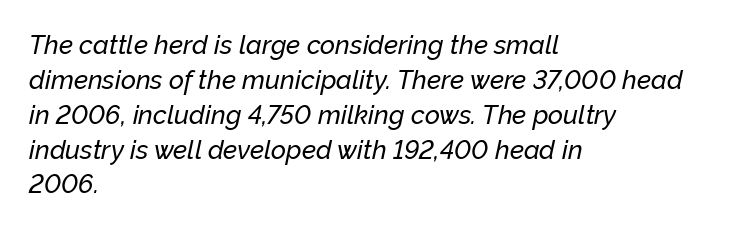
{"italic": "yes", "lean": "right", "slant_degrees": 12, "underline": "no", "align": "left", "line_spacing": "normal", "line_spacing_ratio": 1.34, "letter_spacing": "normal", "letter_spacing_em": 0.0, "glyph_px": 26}
